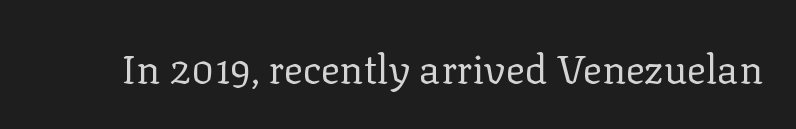
{"serif": "yes", "italic": "no", "bold": "no", "weight": "regular", "width": "normal", "stroke_contrast": "low", "x_height": "medium", "monospaced": "no", "underline": "no", "letter_spacing": "normal", "letter_spacing_em": 0.0, "glyph_px": 40}
